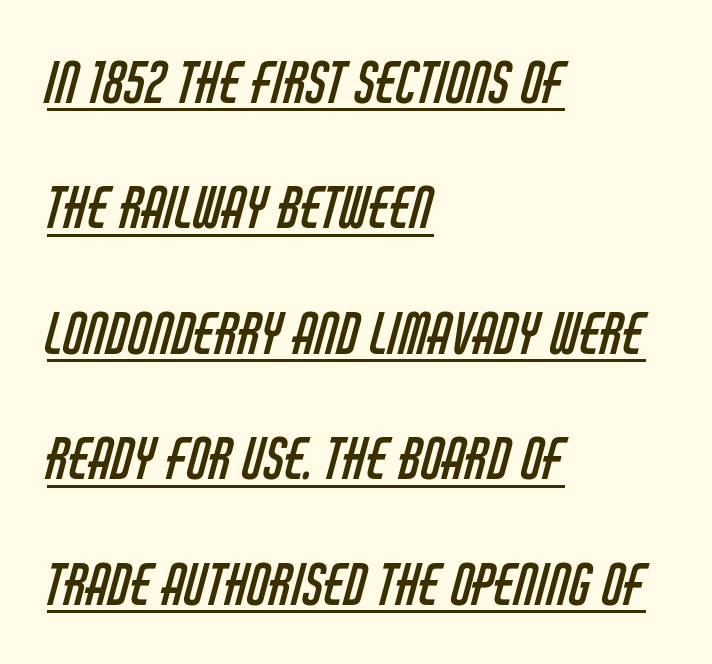
{"serif": "no", "bold": "no", "weight": "regular", "width": "condensed", "stroke_contrast": "low", "x_height": "large", "monospaced": "no", "underline": "yes", "align": "left", "line_spacing": "loose", "line_spacing_ratio": 2.24, "letter_spacing": "normal", "letter_spacing_em": 0.0, "glyph_px": 56}
